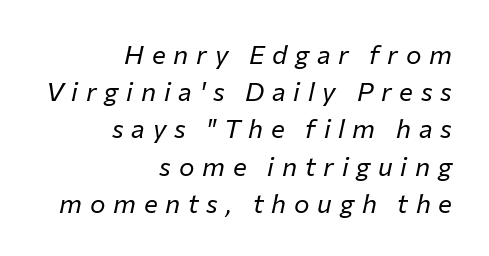
The image shows 26 px text type, italic (leaning right); set right-aligned, normal line spacing (1.43x), unusually wide letter spacing (+0.3 em), not underlined.
